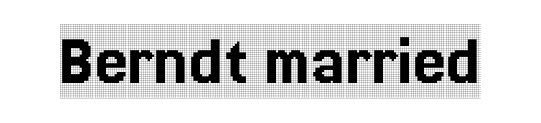
{"serif": "yes", "italic": "no", "width": "condensed", "x_height": "large", "monospaced": "no", "underline": "no", "letter_spacing": "normal", "letter_spacing_em": 0.0, "glyph_px": 74}
